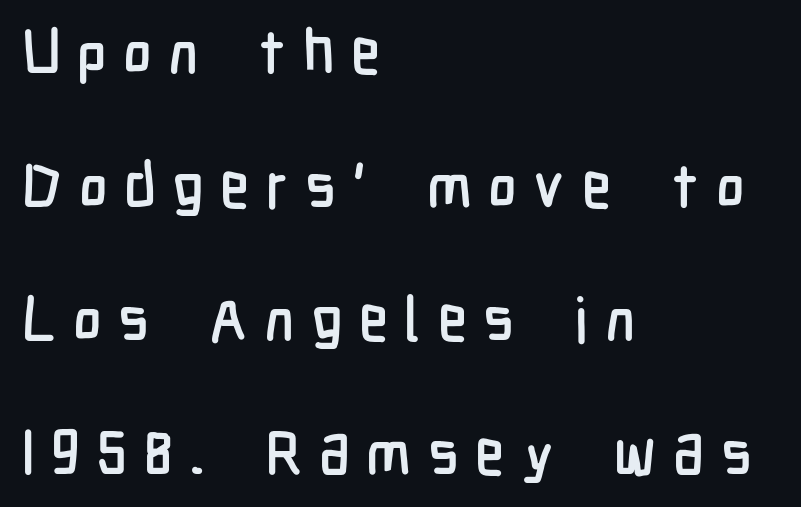
Q: Is the text italic (slanted)? A: No, it is upright.
Q: Is the typeface a serif or a sans-serif typeface? A: Sans-serif.
Q: Is the text underlined? A: No.
Q: How is the paragraph aligned? A: Left-aligned.
Q: Is the spacing between letters normal or unusually wide? A: Unusually wide.
Q: Is the spacing between lines tight, normal or loose? A: Loose.
Q: Width (condensed, normal, or wide)? A: Condensed.
Q: Stroke contrast? A: Low.
Q: x-height? A: Medium.
Q: Monospaced? A: No.
